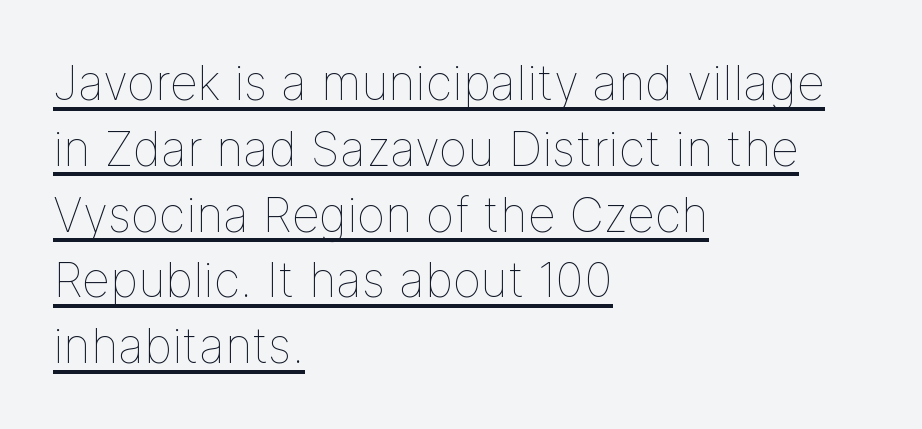
Q: Is the text bold? A: No.
Q: Is the text italic (slanted)? A: No, it is upright.
Q: Is the text underlined? A: Yes.
Q: How is the paragraph aligned? A: Left-aligned.
Q: Is the spacing between letters normal or unusually wide? A: Normal.
Q: Is the spacing between lines tight, normal or loose? A: Normal.
Q: Width (condensed, normal, or wide)? A: Normal.
Q: Stroke contrast? A: Low.
Q: x-height? A: Medium.
Q: Monospaced? A: No.
